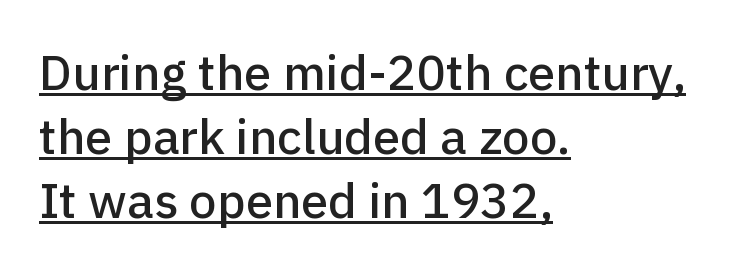
The image shows 49 px sans-serif type, upright; set left-aligned, normal line spacing (1.31x), normal letter spacing, underlined; low stroke contrast and a medium x-height.
